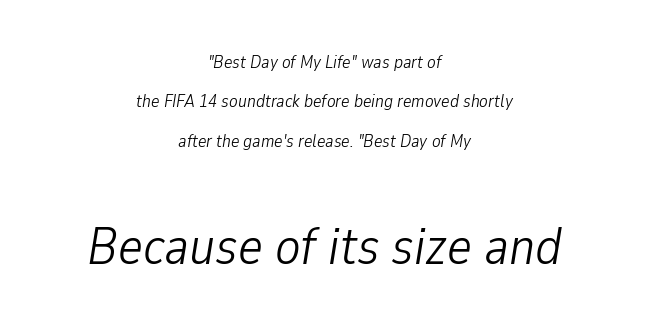
Two sizes are in play, and the larger belongs to the second block. The face used here is proportionally spaced, like ordinary book or web type. The paragraph has two soft edges and a firm central axis. No heavy texture on the line: the type isn't bold. Words float on clear page, feet unadorned.
